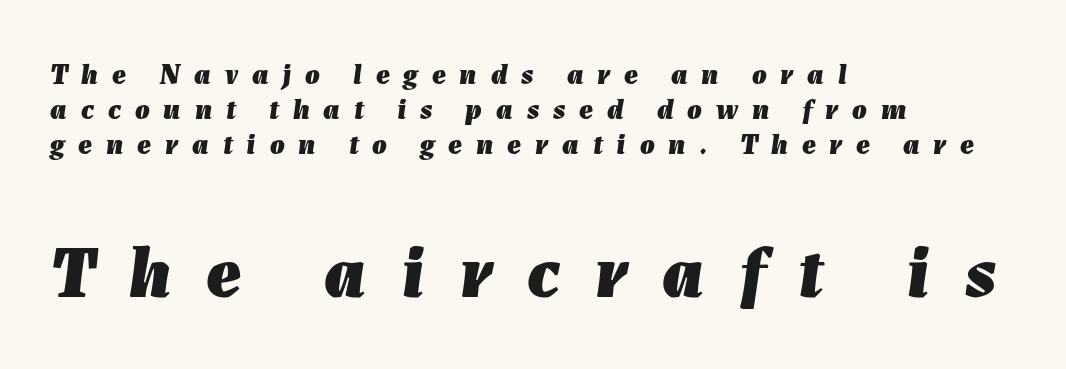
No word sits above an underline. Here the designer chose a conventional face with non-uniform glyph widths. Slanted lettering throughout. The passage is arranged the way most books set body copy — flush left. Typesetter's note — lower block bumped up in size, upper block left smaller. Its strokes are broad and dark, the hallmark of bold type.
